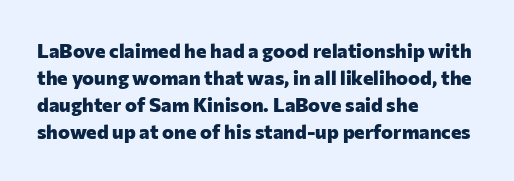
The image shows 20 px bold type, upright; set left-aligned, normal line spacing (1.35x), normal letter spacing, not underlined.
